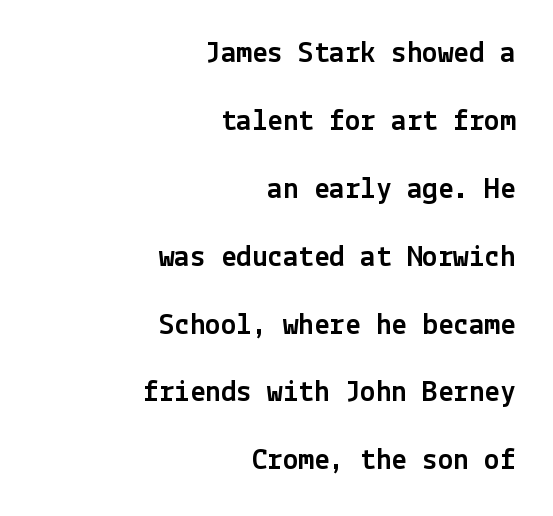
{"serif": "no", "italic": "no", "width": "normal", "x_height": "medium", "underline": "no", "align": "right", "line_spacing": "loose", "line_spacing_ratio": 2.19, "letter_spacing": "normal", "letter_spacing_em": 0.0, "glyph_px": 31}
